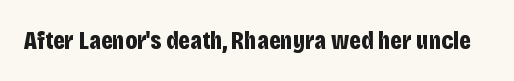
Q: Is the text bold? A: Yes.
Q: Is the text italic (slanted)? A: No, it is upright.
Q: Is the text underlined? A: No.
Q: Is the spacing between letters normal or unusually wide? A: Normal.
